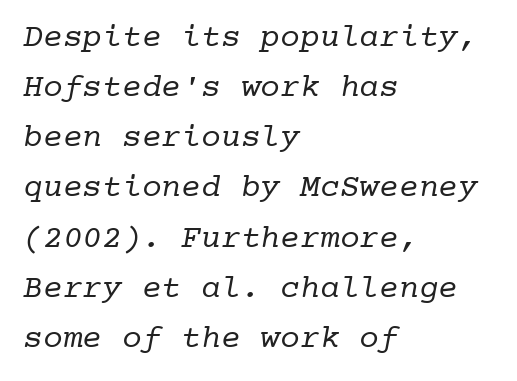
Q: Is the text bold? A: No.
Q: Is the typeface a serif or a sans-serif typeface? A: Serif.
Q: Is the text underlined? A: No.
Q: How is the paragraph aligned? A: Left-aligned.
Q: Is the spacing between letters normal or unusually wide? A: Normal.
Q: Is the spacing between lines tight, normal or loose? A: Normal.
Q: Width (condensed, normal, or wide)? A: Normal.
Q: Stroke contrast? A: Low.
Q: x-height? A: Medium.
Q: Monospaced? A: Yes.
